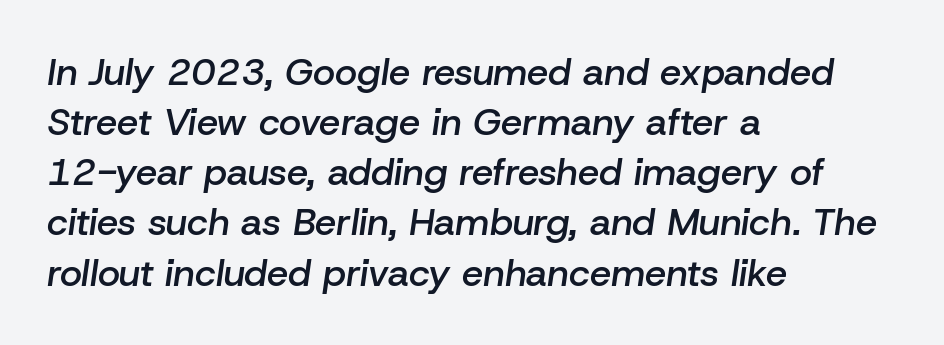
Is there much room between lines? A standard amount, neither cramped nor airy. The font is running at a semibold setting, under full bold. The rag falls on the right side of this text block. Anything drawn beneath the words? Only blank space. Italic: yes, the glyphs are oblique. What stands out about the letter spacing? Nothing — it is the standard amount.
